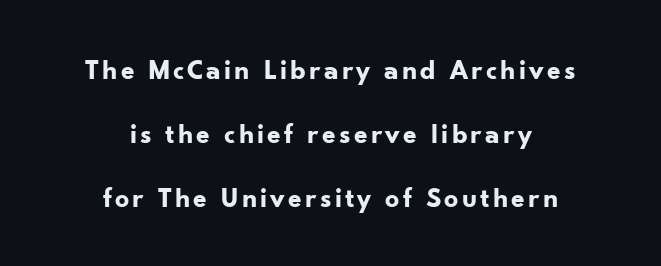
{"serif": "no", "italic": "no", "bold": "yes", "weight": "bold", "width": "normal", "stroke_contrast": "low", "x_height": "small", "monospaced": "no", "underline": "no", "align": "center", "line_spacing": "loose", "line_spacing_ratio": 2.28, "glyph_px": 28}
